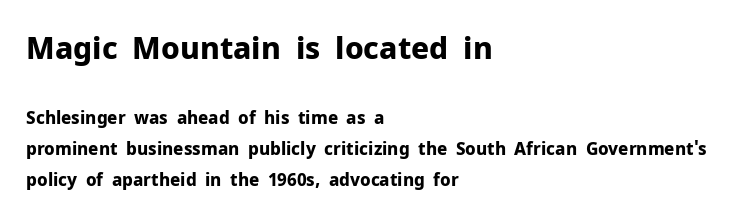
The face used here is proportionally spaced, like ordinary book or web type. In terms of letterspacing, this is plain default setting. Quick note: not italic, upright. Stroke terminals: plain, sans-serif. The first block has been scaled up relative to the second. The passage shown is not underscored anywhere.
